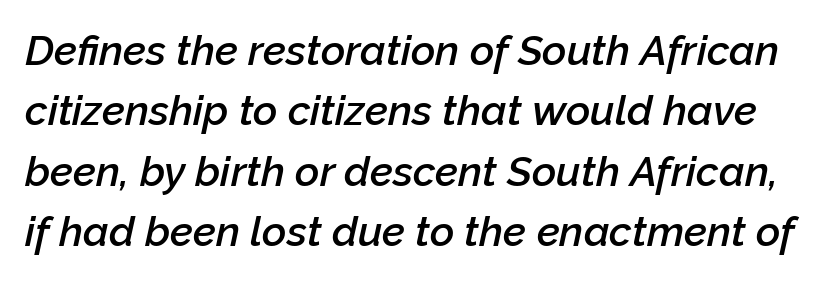
How are the letters spaced? Ordinarily, with no added tracking. Would a proofreader flag this as italicized? Yes. Character widths vary here, with narrow letters taking less room than wide ones. Lines of text with bare space underneath. The passage shown stacks its lines at a standard gap. The face used here is a semibold: visibly heavier than regular, lighter than bold.
